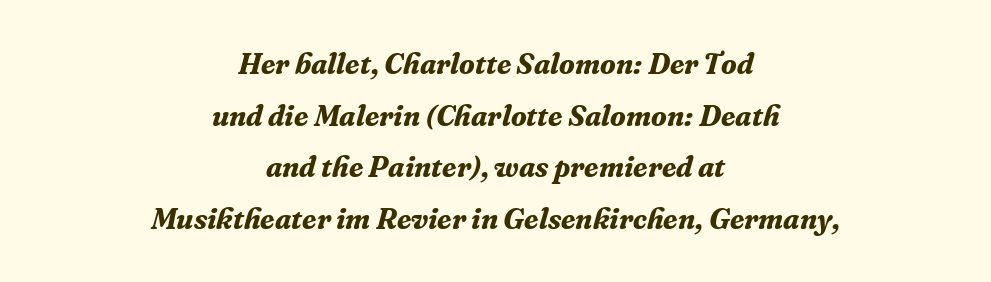
The image shows 29 px bold serif type, italic (leaning right); set centered, line spacing 1.78x, normal letter spacing, not underlined; medium stroke contrast and a medium x-height.
